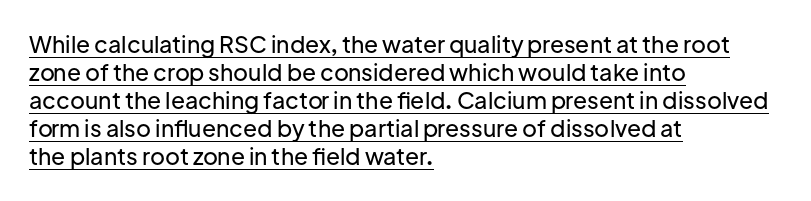
Q: Is the text italic (slanted)? A: No, it is upright.
Q: Is the text underlined? A: Yes.
Q: How is the paragraph aligned? A: Left-aligned.
Q: Is the spacing between letters normal or unusually wide? A: Normal.
